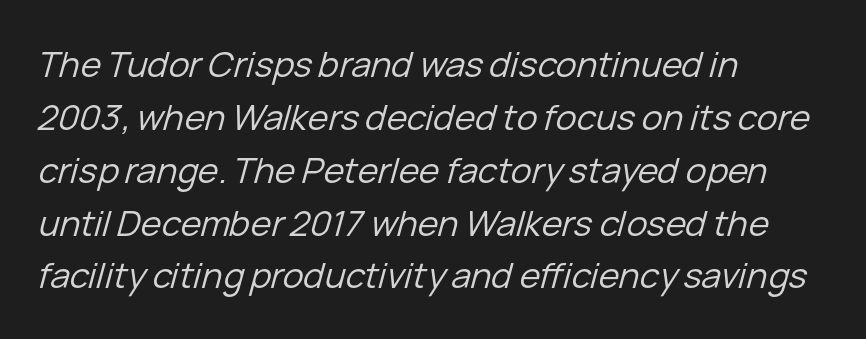
{"italic": "yes", "lean": "right", "slant_degrees": 15, "bold": "no", "weight": "regular", "width": "normal", "stroke_contrast": "low", "x_height": "medium", "monospaced": "no", "underline": "no", "align": "left", "line_spacing": "normal", "line_spacing_ratio": 1.51, "letter_spacing": "normal", "letter_spacing_em": 0.0, "glyph_px": 35}
